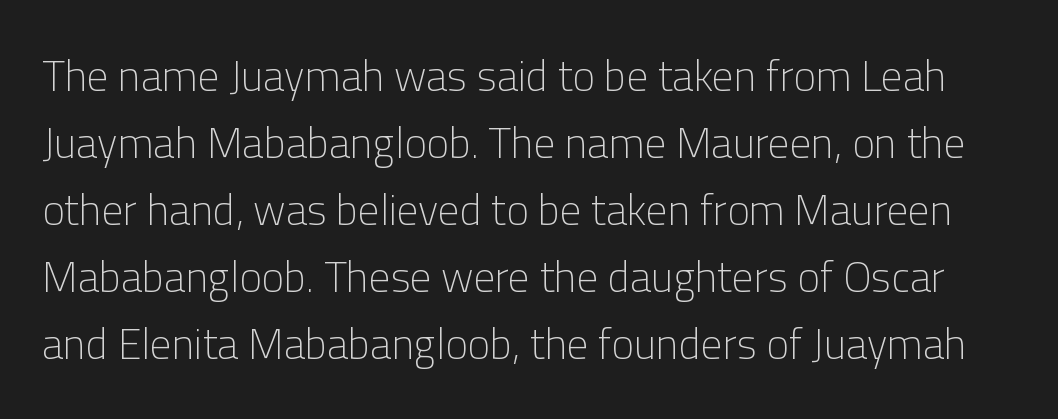
The image shows 43 px light sans-serif type, upright; set normal line spacing (1.56x), normal letter spacing, not underlined; low stroke contrast and a medium x-height.
